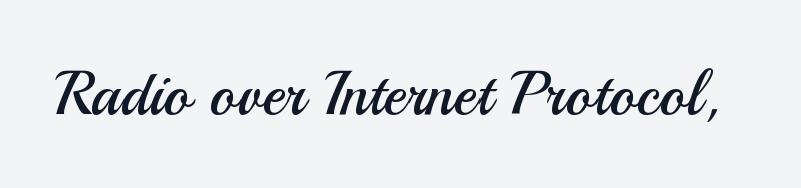
Q: Is the text bold? A: No.
Q: Is the text italic (slanted)? A: Yes.
Q: Is the typeface a serif or a sans-serif typeface? A: Sans-serif.
Q: Is the text underlined? A: No.
Q: Is the spacing between letters normal or unusually wide? A: Normal.
Q: Width (condensed, normal, or wide)? A: Normal.
Q: Stroke contrast? A: Medium.
Q: x-height? A: Small.
Q: Monospaced? A: No.
